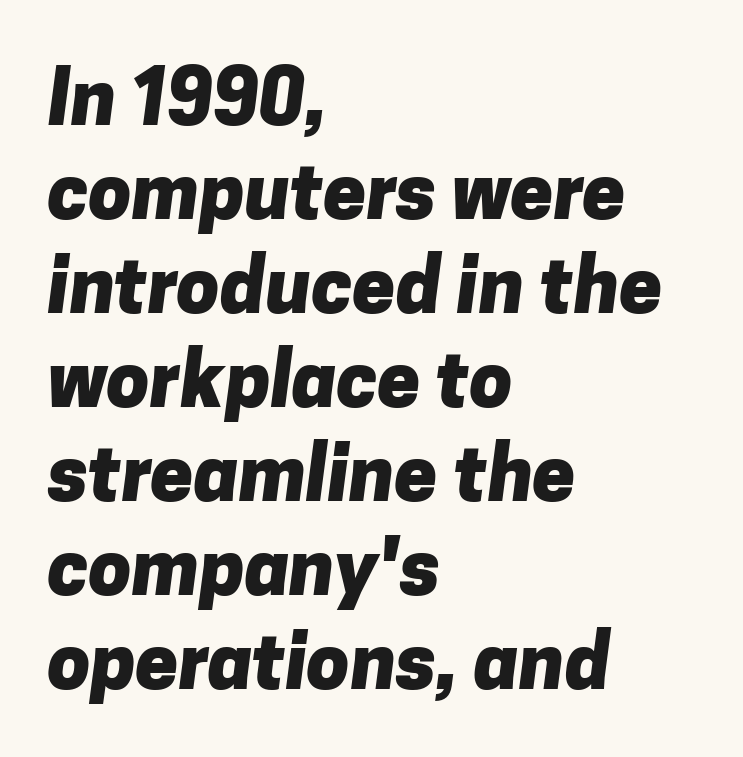
The image shows 77 px heavy sans-serif type; set left-aligned, line spacing 1.22x, normal letter spacing, not underlined; low stroke contrast and a medium x-height.
